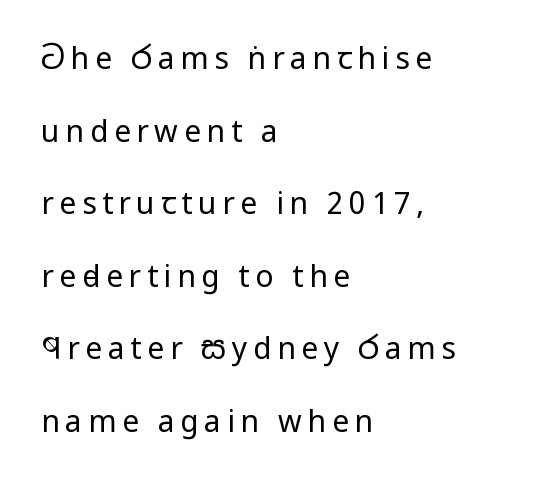
The image shows 30 px regular-weight, condensed sans-serif type, upright; set left-aligned, loose line spacing (2.42x), not underlined; low stroke contrast and a large x-height.
